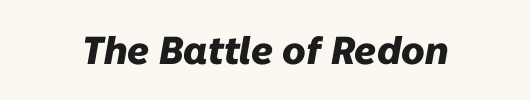
Here the glyphs are tracked normally, forming tight word shapes. The baseline area is clear. The font's italic variant was chosen for this text. A dark, heavy texture on the line: the type is bold. Each letter keeps its own natural width here, so spacing adapts to shape.
